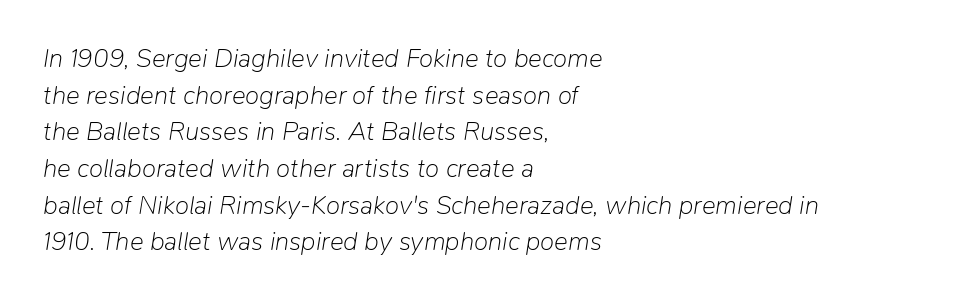
Q: Is the text bold? A: No.
Q: Is the text italic (slanted)? A: Yes, it leans right by about 9 degrees.
Q: Is the text underlined? A: No.
Q: How is the paragraph aligned? A: Left-aligned.
Q: Is the spacing between letters normal or unusually wide? A: Normal.
Q: Is the spacing between lines tight, normal or loose? A: Normal.
